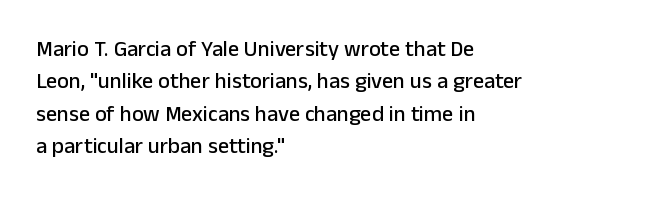
{"italic": "no", "underline": "no", "align": "left", "line_spacing": "normal", "line_spacing_ratio": 1.47, "letter_spacing": "normal", "letter_spacing_em": 0.0, "glyph_px": 22}
